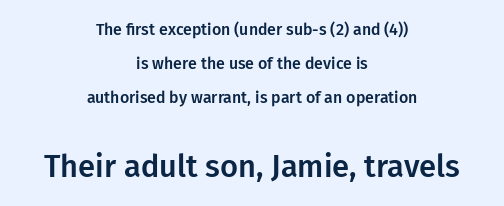
The image shows 31 px sans-serif type, upright; set centered, loose line spacing (2.14x), normal letter spacing, not underlined; the second (bottom) block is 1.94x larger; low stroke contrast and a medium x-height.
